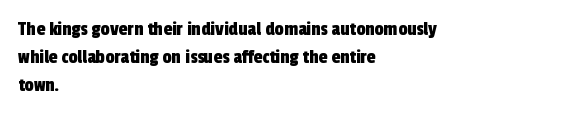
Q: Is the text underlined? A: No.
Q: How is the paragraph aligned? A: Left-aligned.
Q: Is the spacing between letters normal or unusually wide? A: Normal.
Q: Is the spacing between lines tight, normal or loose? A: Normal.
